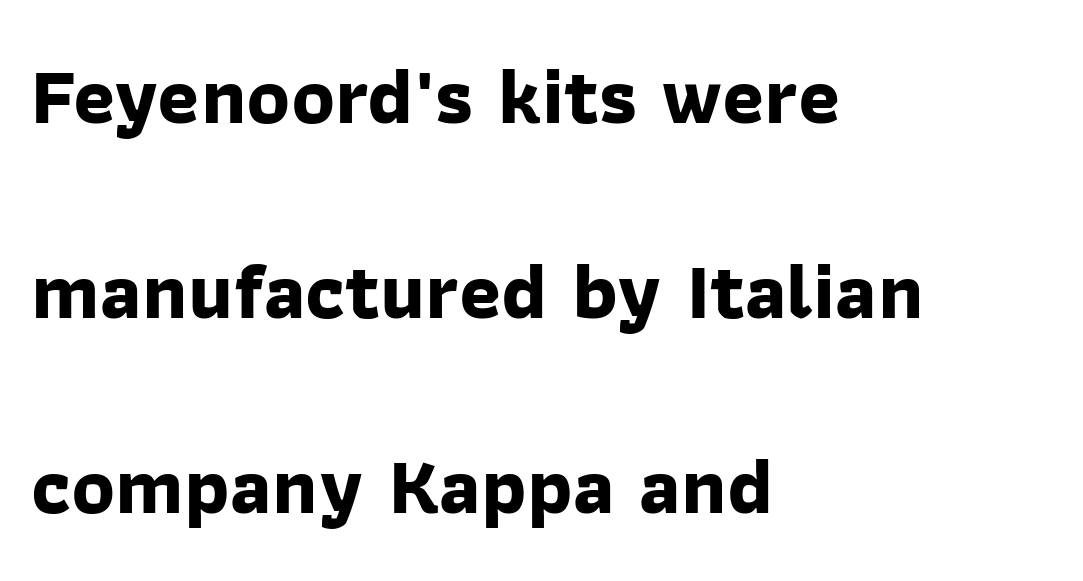
Horizontal alignment here is leftward, the default for most running prose. Proportional: the letters do not fall into vertical columns. Every letter is thick-stroked: bold, no question. Are there feet on the stems? There aren't — it's a sans. The passage shown is not underscored anywhere.
